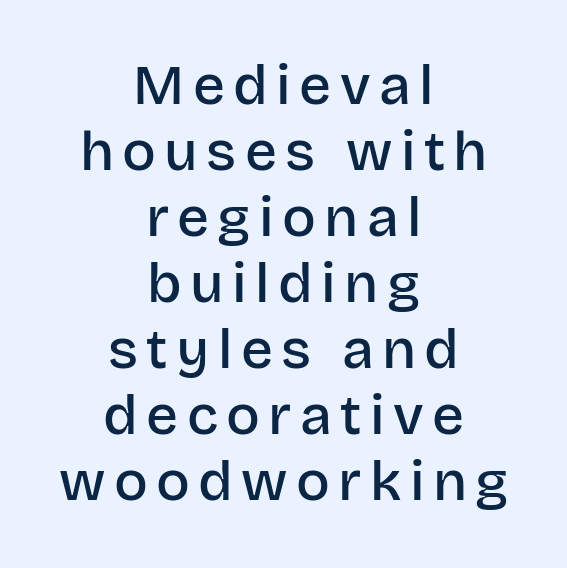
The image shows 56 px semibold sans-serif type, upright; set centered, line spacing 1.18x, not underlined; low stroke contrast and a large x-height.
